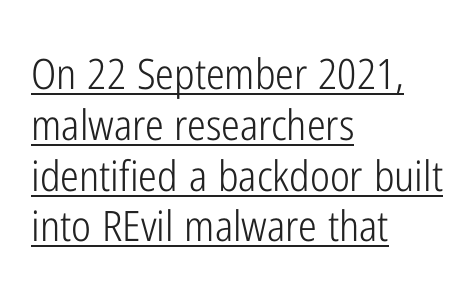
{"serif": "no", "italic": "no", "bold": "no", "weight": "light", "width": "condensed", "stroke_contrast": "low", "x_height": "medium", "monospaced": "no", "underline": "yes", "align": "left", "line_spacing_ratio": 1.21, "letter_spacing": "normal", "letter_spacing_em": 0.0, "glyph_px": 42}
